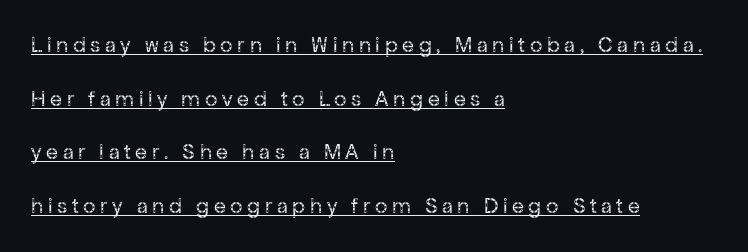
The passage shown is not bold in any degree. These lines have a slow, spaced-out rhythm from letter to letter. The ragged edge is on the right, which tells us the setting is flush left. Posture: vertical. Honestly, the rows look like they've been pulled way apart.
